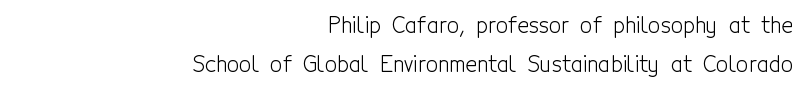
{"italic": "no", "bold": "no", "underline": "no", "align": "right", "line_spacing_ratio": 1.77, "letter_spacing": "normal", "letter_spacing_em": 0.0, "glyph_px": 22}
